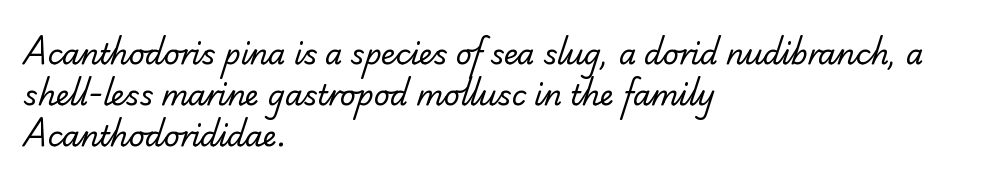
{"serif": "yes", "bold": "no", "weight": "regular", "width": "normal", "stroke_contrast": "low", "x_height": "small", "monospaced": "no", "underline": "no", "align": "left", "line_spacing": "normal", "line_spacing_ratio": 1.47, "letter_spacing": "normal", "letter_spacing_em": 0.0, "glyph_px": 28}
